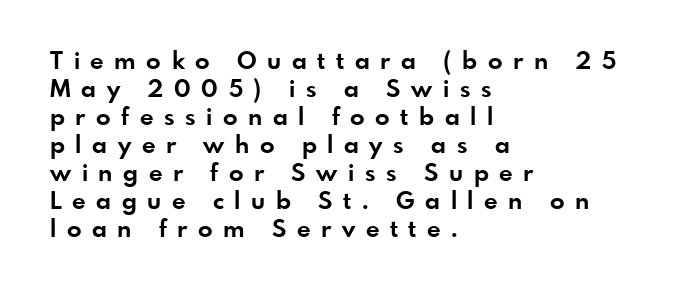
The image shows 24 px bold type, upright; set left-aligned, line spacing 1.17x, unusually wide letter spacing (+0.44 em), not underlined.
